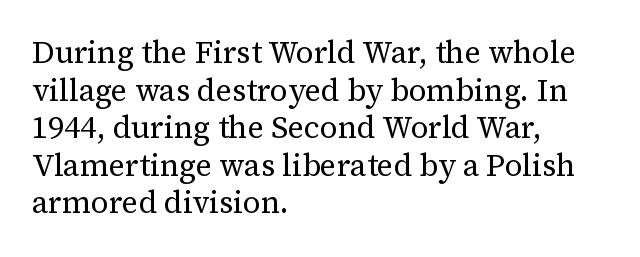
{"serif": "yes", "italic": "no", "bold": "no", "weight": "regular", "width": "normal", "stroke_contrast": "medium", "x_height": "medium", "monospaced": "no", "underline": "no", "align": "left", "line_spacing_ratio": 1.21, "letter_spacing": "normal", "letter_spacing_em": 0.0, "glyph_px": 31}
